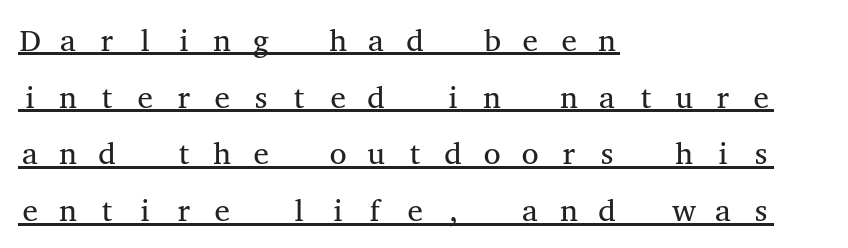
{"serif": "yes", "italic": "no", "bold": "no", "weight": "regular", "width": "wide", "stroke_contrast": "medium", "x_height": "medium", "monospaced": "yes", "underline": "yes", "align": "left", "line_spacing_ratio": 1.83, "letter_spacing": "wide", "letter_spacing_em": 0.46, "glyph_px": 31}
